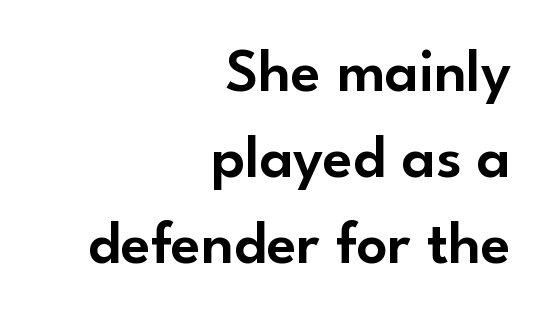
The image shows 61 px sans-serif type, upright; set right-aligned, normal line spacing (1.41x), normal letter spacing, not underlined; low stroke contrast and a small x-height.
